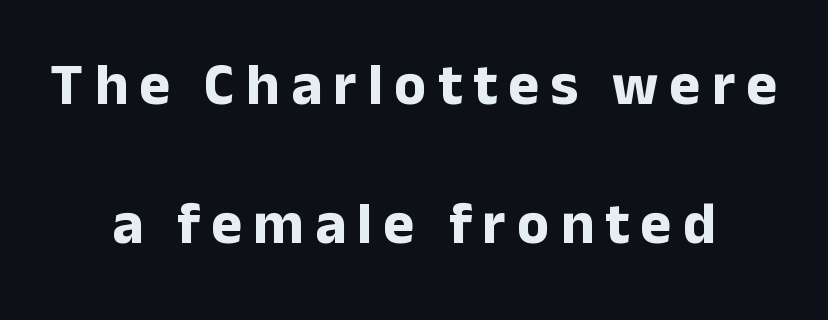
The image shows 59 px bold sans-serif type, upright; set centered, loose line spacing (2.35x), not underlined; low stroke contrast and a medium x-height.
